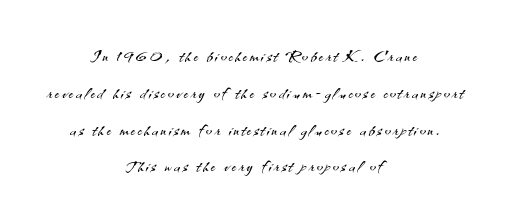
The image shows 23 px text type; set centered, normal line spacing (1.6x), not underlined.
